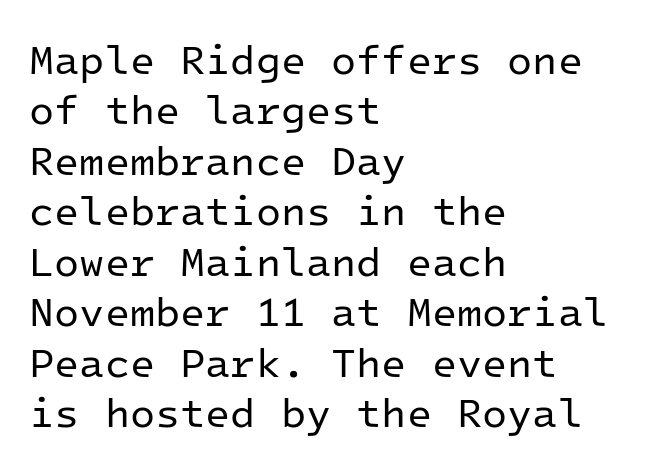
The image shows 41 px regular-weight sans-serif type, upright, monospaced; set left-aligned, line spacing 1.23x, normal letter spacing, not underlined; low stroke contrast and a medium x-height.
